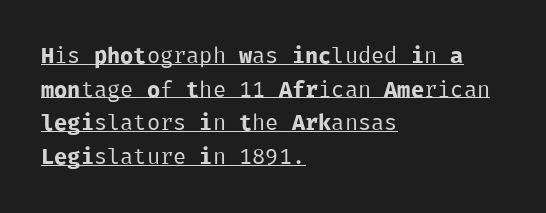
Q: Is the text bold? A: No.
Q: Is the text italic (slanted)? A: No, it is upright.
Q: Is the text underlined? A: Yes.
Q: How is the paragraph aligned? A: Left-aligned.
Q: Is the spacing between letters normal or unusually wide? A: Normal.
Q: Is the spacing between lines tight, normal or loose? A: Normal.
